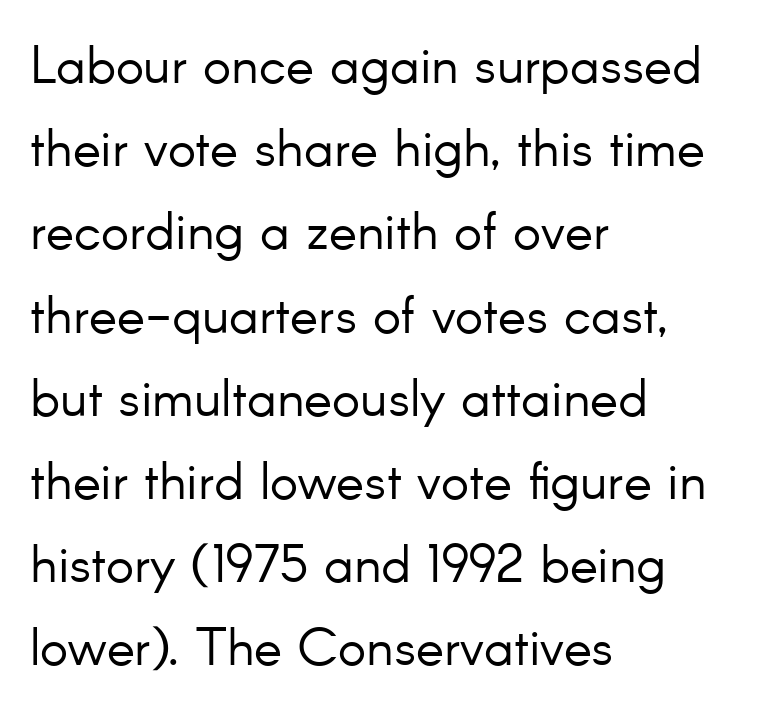
This is sans-serif lettering, the kind often seen on screens and signage. The paragraph has a hard left edge and a soft right edge. These lines were composed using upright roman letters. The letterforms sit shoulder to shoulder at normal distance.
